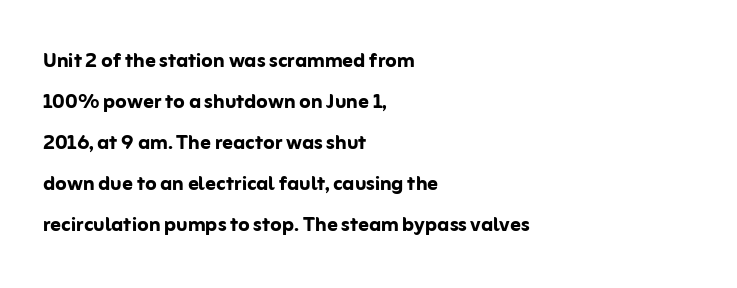
{"italic": "no", "bold": "yes", "underline": "no", "align": "left", "line_spacing": "normal", "line_spacing_ratio": 1.58, "letter_spacing": "normal", "letter_spacing_em": 0.0, "glyph_px": 26}
